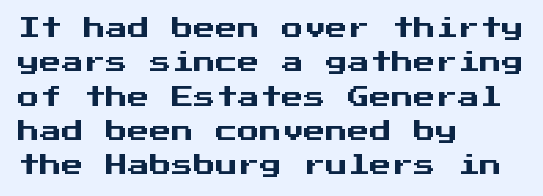
The image shows 22 px text type, upright; set left-aligned, normal line spacing (1.56x), normal letter spacing, not underlined.
